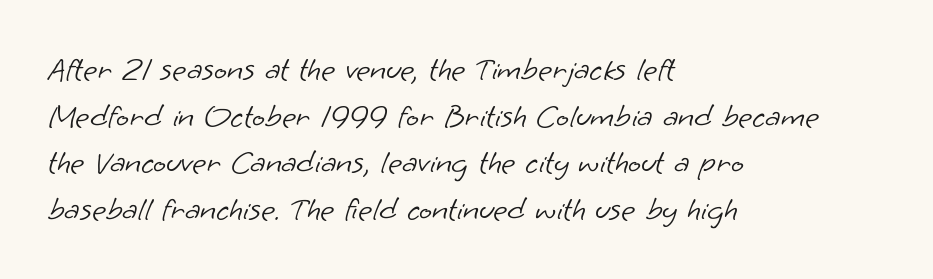
{"serif": "no", "bold": "no", "weight": "light", "width": "normal", "stroke_contrast": "low", "x_height": "small", "monospaced": "no", "underline": "no", "align": "left", "line_spacing": "normal", "line_spacing_ratio": 1.37, "letter_spacing": "normal", "letter_spacing_em": 0.0, "glyph_px": 34}
